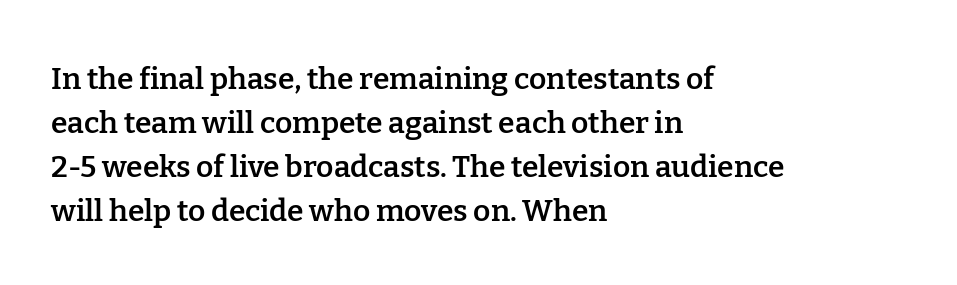
The image shows 30 px semibold serif type, upright; set left-aligned, normal line spacing (1.47x), normal letter spacing, not underlined; low stroke contrast and a medium x-height.
